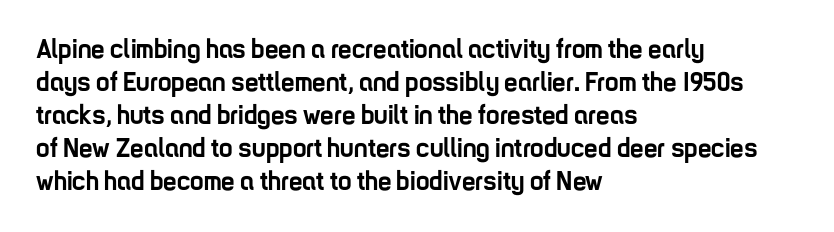
The image shows 27 px bold type, upright; set left-aligned, line spacing 1.22x, normal letter spacing, not underlined.
